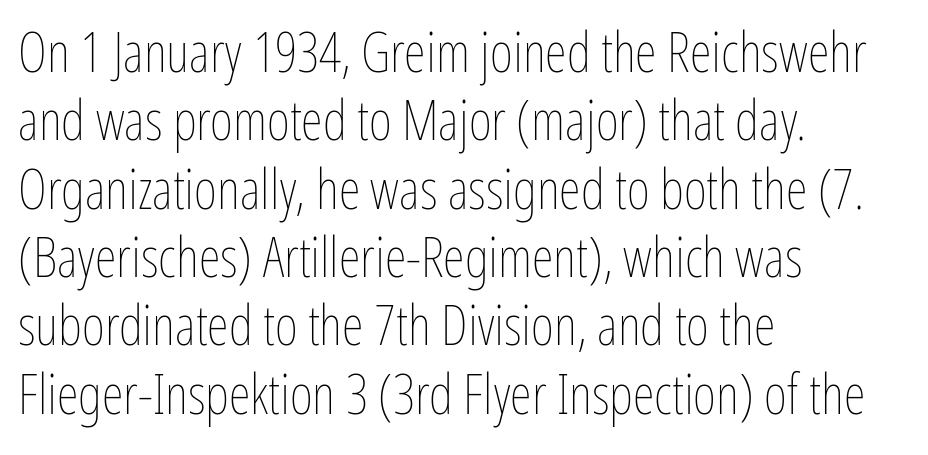
Layout note: lines flush left. The letterforms sit shoulder to shoulder at normal distance. The letters look calm and open, with moderate or lighter stems. Posture: vertical. Underline: absent.
